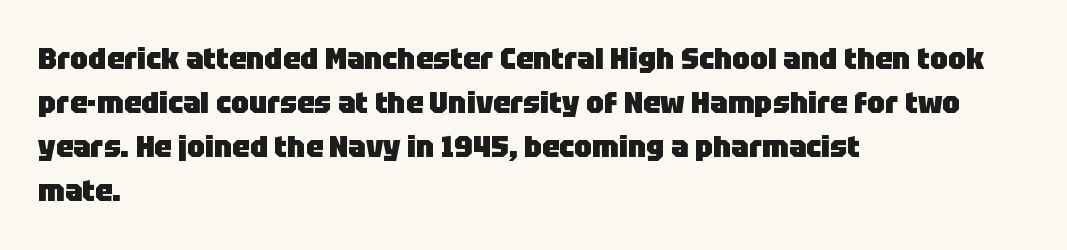
{"serif": "no", "italic": "no", "bold": "yes", "weight": "heavy", "width": "normal", "stroke_contrast": "low", "x_height": "large", "monospaced": "no", "underline": "no", "align": "left", "line_spacing": "normal", "line_spacing_ratio": 1.42, "letter_spacing": "normal", "letter_spacing_em": 0.0, "glyph_px": 31}
